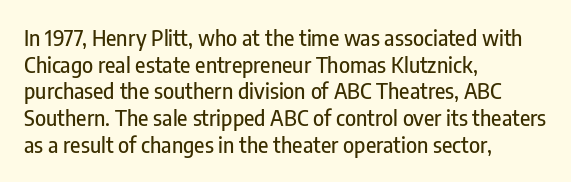
Q: Is the text italic (slanted)? A: No, it is upright.
Q: Is the text underlined? A: No.
Q: How is the paragraph aligned? A: Left-aligned.
Q: Is the spacing between letters normal or unusually wide? A: Normal.
Q: Is the spacing between lines tight, normal or loose? A: Normal.
